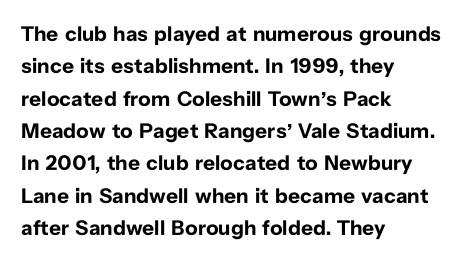
{"italic": "no", "bold": "yes", "underline": "no", "align": "left", "line_spacing": "normal", "line_spacing_ratio": 1.54, "letter_spacing": "normal", "letter_spacing_em": 0.0, "glyph_px": 21}
